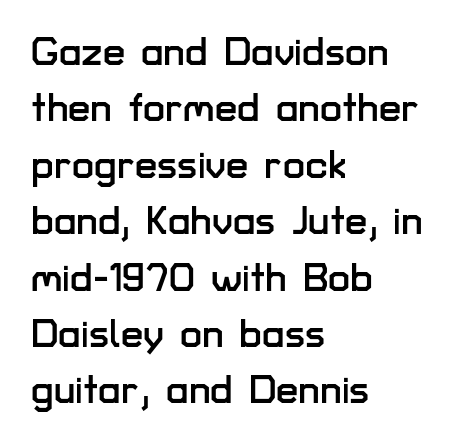
The zone under the glyphs is completely vacant. Baseline-to-baseline distance is the conventional proportion of letter height. A student would call this left alignment; a typographer would say flush left, rag right. Classification — sans serif. No italicization has been applied; the sample stays upright.
